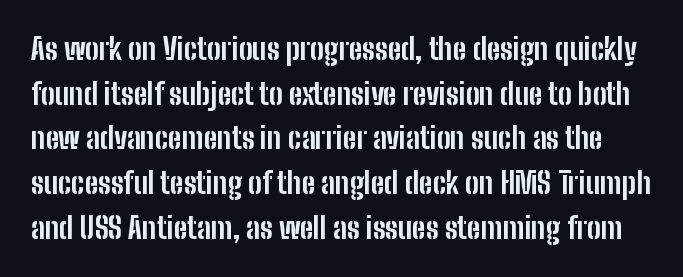
The face used here is rendered with its standard letterfit. The rendering uses a bold face; every stroke is thick and dark. Are there feet on the stems? There aren't — it's a sans. A roman cut, with each character standing at attention. The area under the type is left untouched.
